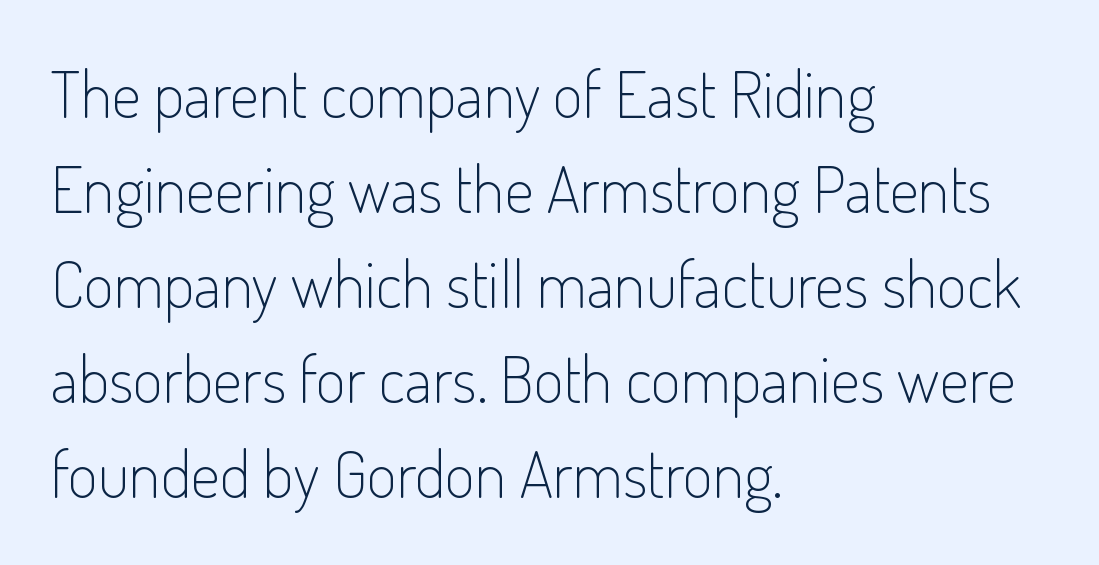
{"serif": "no", "italic": "no", "bold": "no", "weight": "light", "width": "condensed", "stroke_contrast": "low", "x_height": "small", "monospaced": "no", "underline": "no", "align": "left", "line_spacing": "normal", "line_spacing_ratio": 1.46, "letter_spacing": "normal", "letter_spacing_em": 0.0, "glyph_px": 65}
